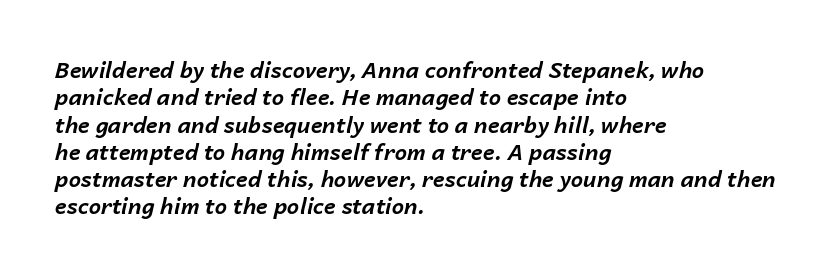
The image shows 22 px bold type, italic (leaning right); set left-aligned, line spacing 1.24x, normal letter spacing, not underlined.
